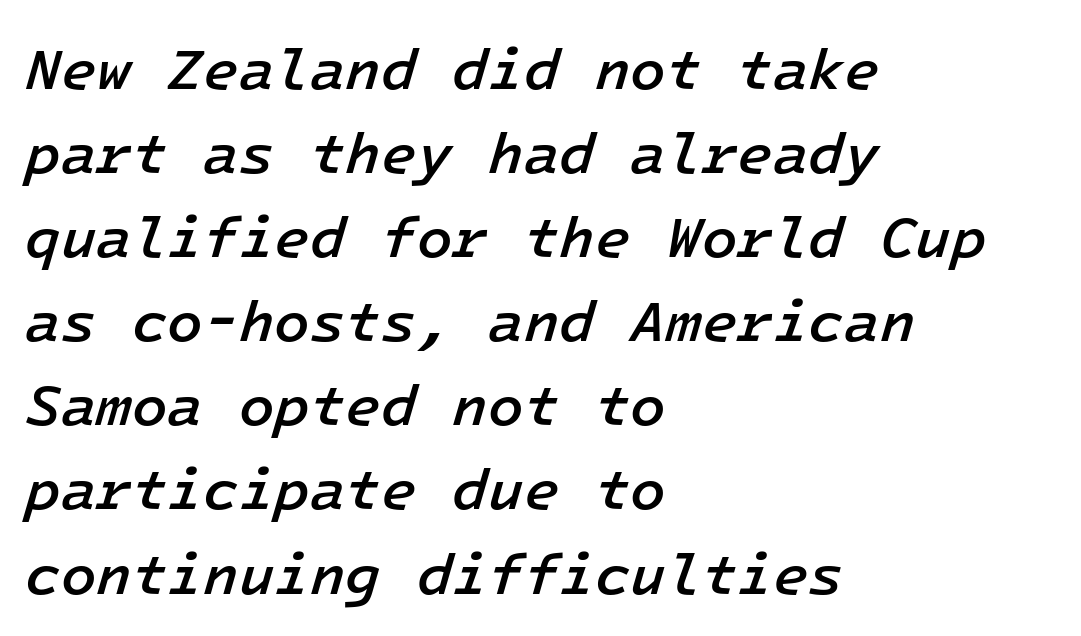
The image shows 58 px semibold type, italic (leaning right), monospaced; set left-aligned, normal line spacing (1.45x), normal letter spacing, not underlined; low stroke contrast and a medium x-height.
